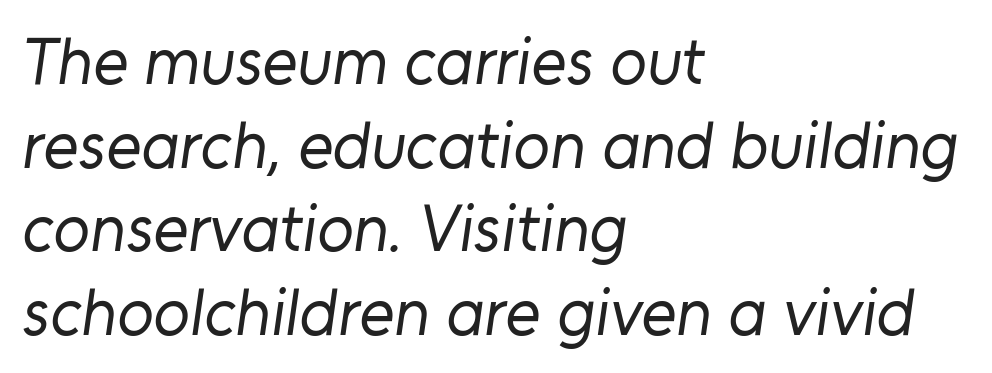
Here the glyphs are tracked normally, forming tight word shapes. What kind of face is this? One without serifs — a sans. The setting favours the left margin, as ordinary paragraphs usually do. Do the characters align in a grid? No, the font is proportional.
